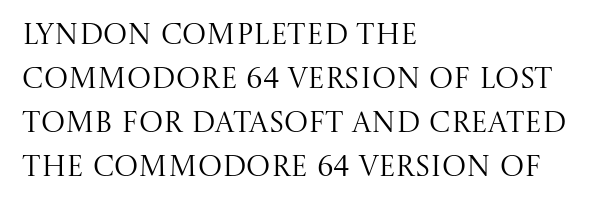
Stem width sits at or under what a default text font uses. This sample keeps an unexceptional amount of space between lines. The typeface chosen for these lines features serifs. The type is set solid horizontally, with unmodified tracking. Looks like regular typesetting: each glyph gets only the width it needs.
